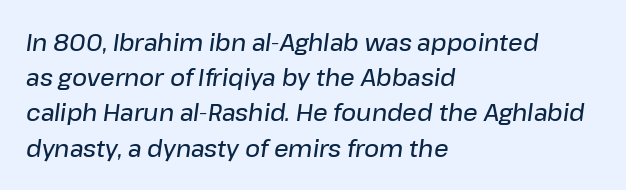
{"italic": "yes", "lean": "right", "slant_degrees": 8, "bold": "semi", "underline": "no", "align": "left", "line_spacing": "normal", "line_spacing_ratio": 1.53, "letter_spacing": "normal", "letter_spacing_em": 0.0, "glyph_px": 23}
